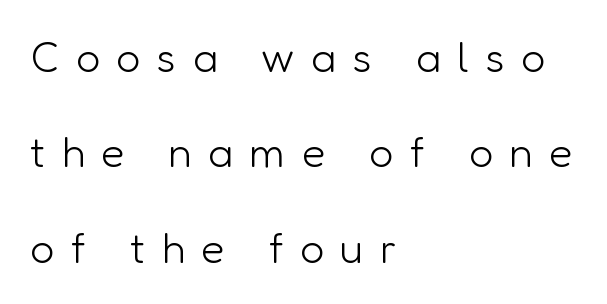
Q: Is the text bold? A: No.
Q: Is the text italic (slanted)? A: No, it is upright.
Q: Is the typeface a serif or a sans-serif typeface? A: Sans-serif.
Q: Is the text underlined? A: No.
Q: How is the paragraph aligned? A: Left-aligned.
Q: Is the spacing between letters normal or unusually wide? A: Unusually wide.
Q: Is the spacing between lines tight, normal or loose? A: Loose.
Q: Width (condensed, normal, or wide)? A: Normal.
Q: Stroke contrast? A: Low.
Q: x-height? A: Medium.
Q: Monospaced? A: No.
